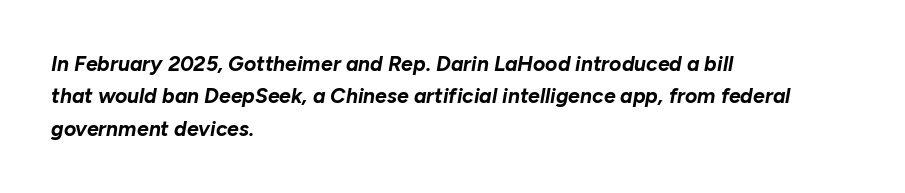
Q: Is the text bold? A: Yes.
Q: Is the text italic (slanted)? A: Yes, it leans right by about 10 degrees.
Q: Is the text underlined? A: No.
Q: How is the paragraph aligned? A: Left-aligned.
Q: Is the spacing between letters normal or unusually wide? A: Normal.
Q: Is the spacing between lines tight, normal or loose? A: Normal.
